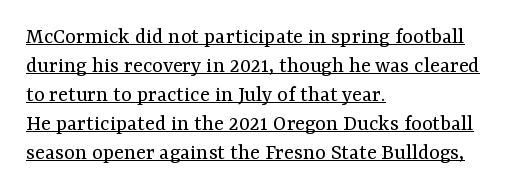
A roman cut, with each character standing at attention. The gaps between neighbouring characters are ordinary and unremarkable. These lines sit exactly where default settings would place them. Is the block centered? No — it sits flush against the left margin. Is the stroke heavy? The answer is a plain regular-or-lighter. A rule runs beneath these lines of type.
